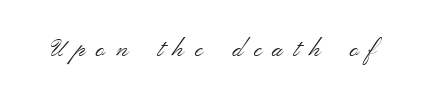
Q: Is the text bold? A: No.
Q: Is the text italic (slanted)? A: Yes.
Q: Is the text underlined? A: No.
Q: Is the spacing between letters normal or unusually wide? A: Unusually wide.
